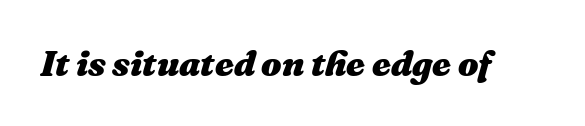
Tall strokes in this sample are angled rather than plumb. As a designer I'd log this as weight 700, bold. The letters advance in unequal steps, a hallmark of proportional type. Plain, unruled lines of type. Spacing between characters is what you'd get straight out of the box.
